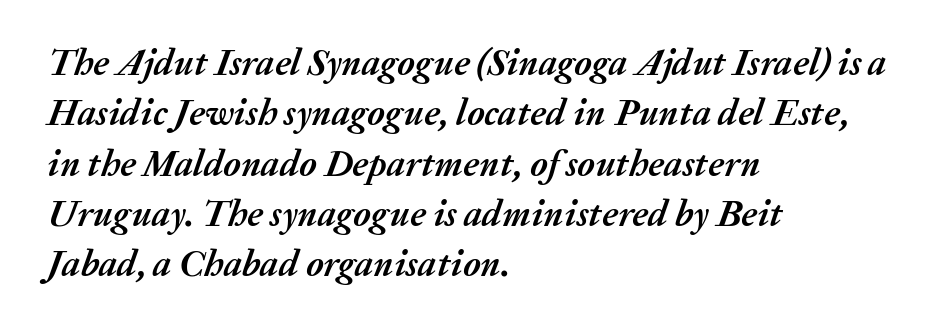
{"italic": "yes", "lean": "right", "slant_degrees": 20, "bold": "yes", "weight": "semibold", "width": "normal", "stroke_contrast": "medium", "x_height": "medium", "monospaced": "no", "underline": "no", "align": "left", "line_spacing": "normal", "line_spacing_ratio": 1.36, "letter_spacing": "normal", "letter_spacing_em": 0.0, "glyph_px": 37}
